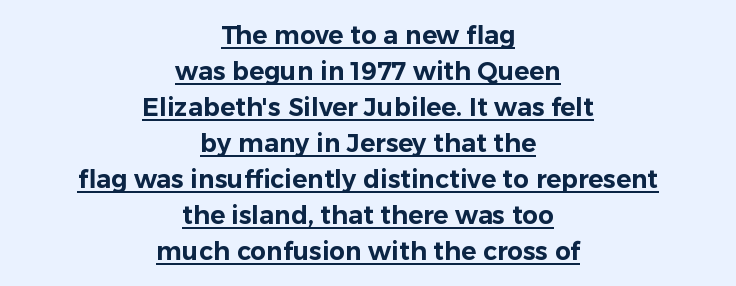
Style check: upright. The lines are quadded center. The lines sit at an ordinary, default distance from one another. The glyphs are accompanied by a horizontal stroke just below them.
